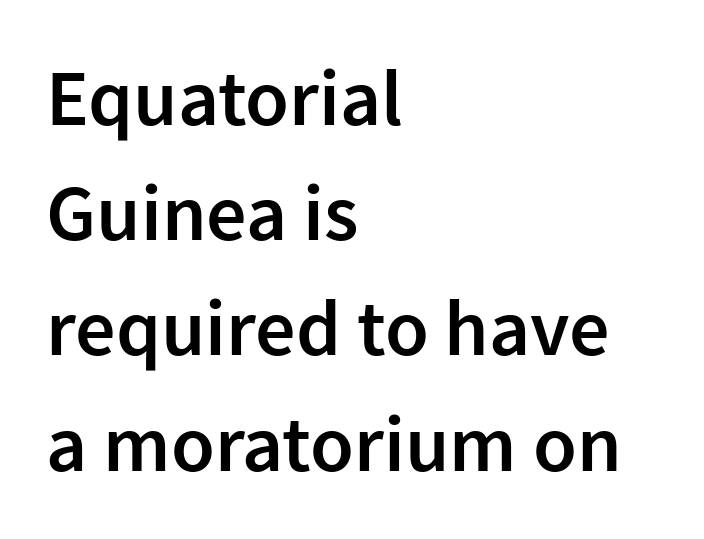
Q: Is the text bold? A: Semi-bold.
Q: Is the text italic (slanted)? A: No, it is upright.
Q: Is the typeface a serif or a sans-serif typeface? A: Sans-serif.
Q: Is the text underlined? A: No.
Q: How is the paragraph aligned? A: Left-aligned.
Q: Is the spacing between letters normal or unusually wide? A: Normal.
Q: Is the spacing between lines tight, normal or loose? A: Normal.
Q: Width (condensed, normal, or wide)? A: Normal.
Q: Stroke contrast? A: Low.
Q: x-height? A: Medium.
Q: Monospaced? A: No.
